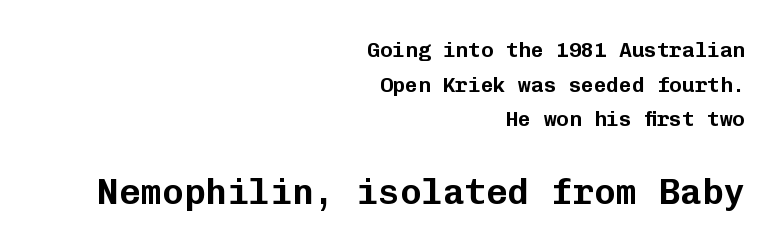
The image shows 36 px sans-serif type, upright, monospaced; set right-aligned, normal line spacing (1.65x), normal letter spacing, not underlined; the second (bottom) block is 1.71x larger; low stroke contrast and a medium x-height.
